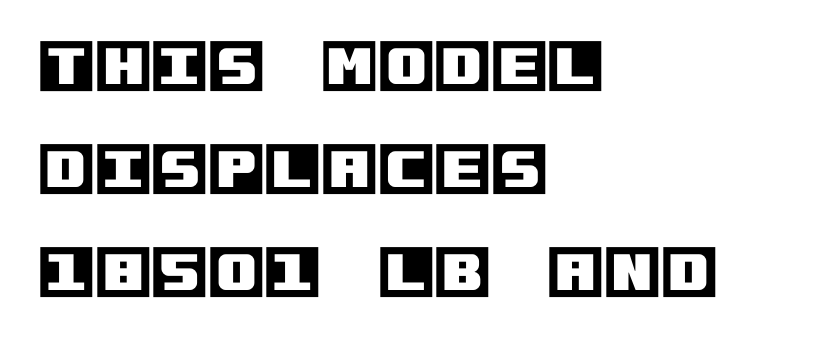
Q: Is the text italic (slanted)? A: No, it is upright.
Q: Is the text underlined? A: No.
Q: How is the paragraph aligned? A: Left-aligned.
Q: Is the spacing between letters normal or unusually wide? A: Normal.
Q: Width (condensed, normal, or wide)? A: Normal.
Q: x-height? A: Large.
